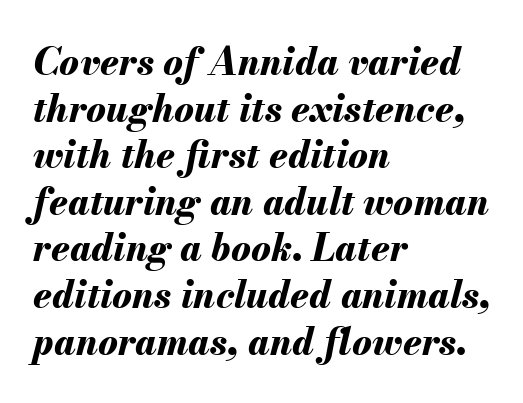
{"italic": "yes", "lean": "right", "slant_degrees": 13, "bold": "yes", "weight": "bold", "width": "normal", "stroke_contrast": "medium", "x_height": "small", "monospaced": "no", "underline": "no", "align": "left", "line_spacing": "normal", "line_spacing_ratio": 1.26, "letter_spacing": "normal", "letter_spacing_em": 0.0, "glyph_px": 37}
